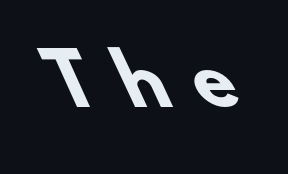
The image shows 69 px heavy sans-serif type; set unusually wide letter spacing (+0.39 em), not underlined; low stroke contrast and a small x-height.
